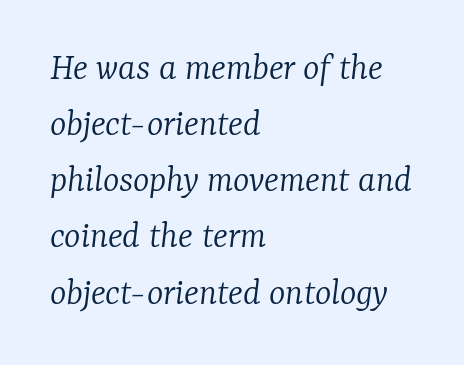
The image shows 39 px light serif type, italic (leaning right); set left-aligned, normal line spacing (1.44x), normal letter spacing, not underlined; low stroke contrast and a medium x-height.
